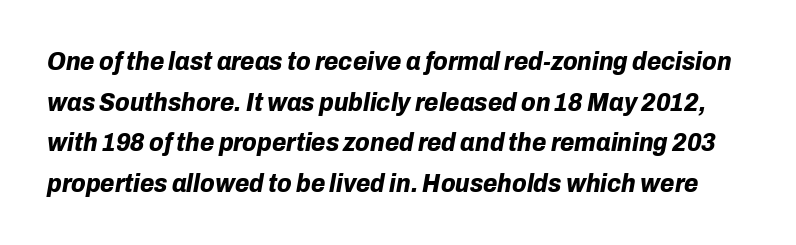
{"italic": "yes", "lean": "right", "slant_degrees": 10, "bold": "yes", "underline": "no", "line_spacing": "normal", "line_spacing_ratio": 1.56, "letter_spacing": "normal", "letter_spacing_em": 0.0, "glyph_px": 26}
